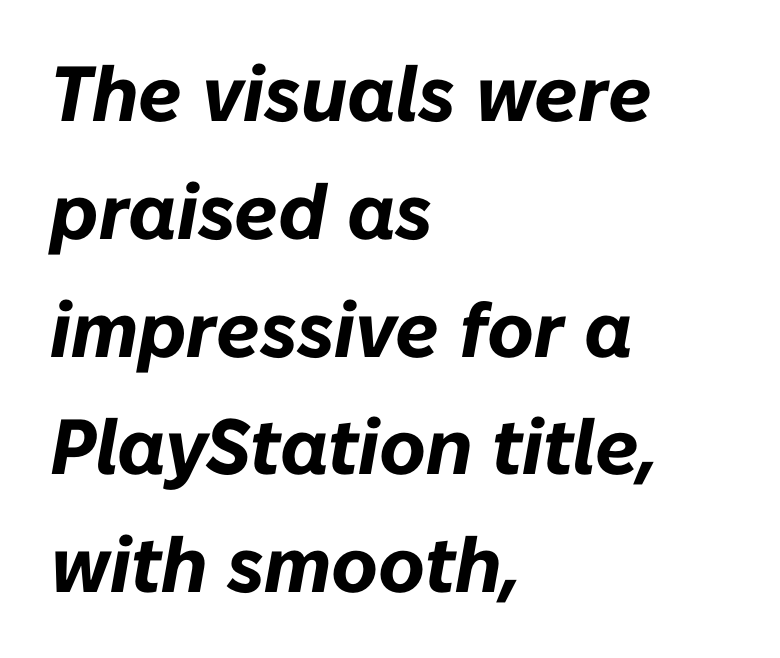
What's the leading like? Ordinary, nothing unusual. This rendering uses left alignment, leaving the right contour irregular. Does the weight exceed regular? Yes, all the way to bold. Standard letterfit; no display-style spreading of the glyphs. Would a proofreader flag this as italicized? Yes. This sample has the flowing, uneven cadence of proportional lettering.
